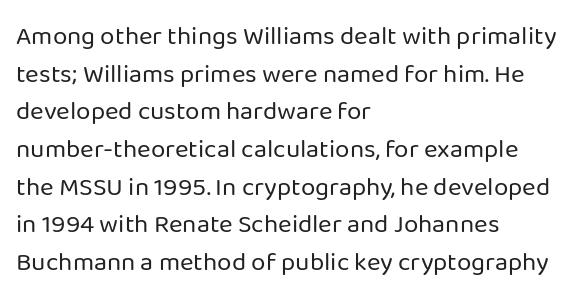
{"italic": "no", "bold": "no", "underline": "no", "align": "left", "line_spacing": "normal", "line_spacing_ratio": 1.45, "letter_spacing": "normal", "letter_spacing_em": 0.0, "glyph_px": 26}
